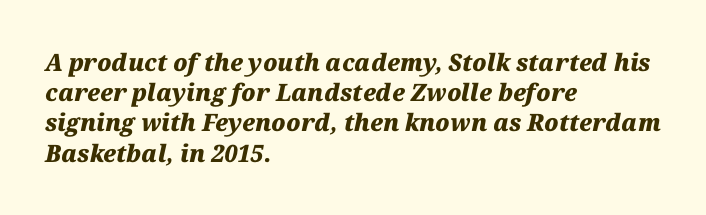
The image shows 24 px bold type, italic (leaning right); set left-aligned, normal line spacing (1.26x), normal letter spacing, not underlined.
